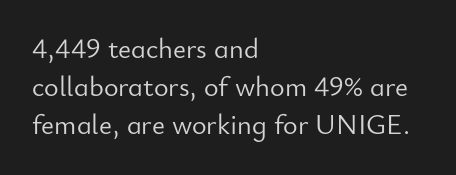
The font is comparable to plain body text, perhaps lighter. The face used here is a sans, in the tradition of grotesques and geometrics. Each row of text sits above clean, open space. Does the lettering tilt? It doesn't — this is upright. A normal amount of white space separates one row of letters from the next.
